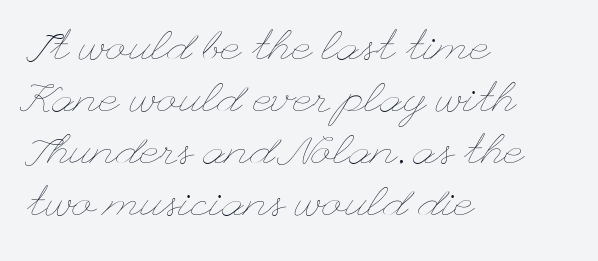
Each stroke keeps to a modest, everyday thickness or less. Caption: multi-line text, flush left, ragged right. Default kerning and tracking; the words read as compact shapes. The foot of each line stays bare and open.
